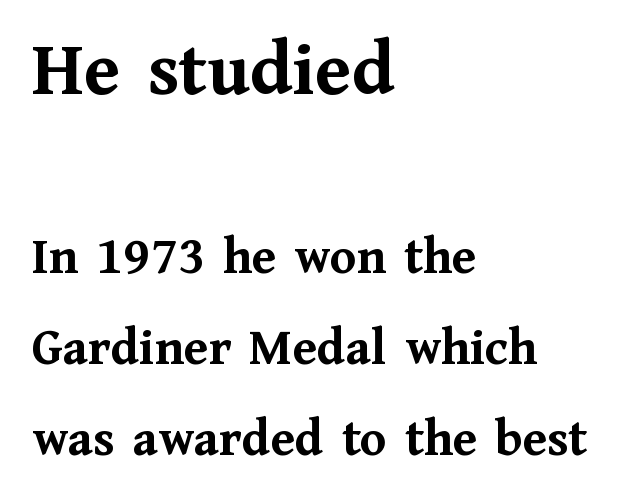
The axis of the letterforms is exactly vertical. Look at the glyph heights: the upper group is clearly the bigger setting. Note the varied advance widths — an 'i' is clearly narrower than an 'm'. The text block is weighted toward the left margin, trailing off unevenly rightward. Rule under the text: the space is simply empty.
